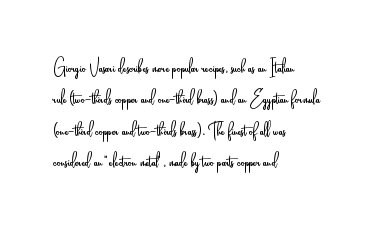
What stands out about the letter spacing? Nothing — it is the standard amount. Unmarked baselines from the first word to the last. The rendering anchors every line to the left-hand side. Regarding leading, the lines here are spaced in the standard way. Compared with a typical body face, this is equally light or lighter still.
